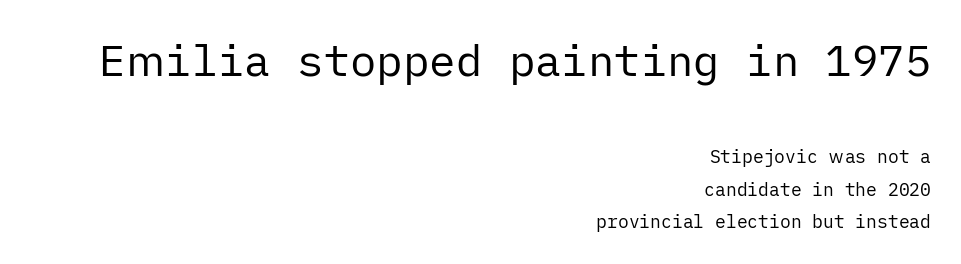
{"serif": "no", "italic": "no", "bold": "no", "weight": "regular", "width": "normal", "stroke_contrast": "low", "x_height": "medium", "underline": "no", "align": "right", "line_spacing_ratio": 1.8, "letter_spacing": "normal", "letter_spacing_em": 0.0, "larger_block": "first", "size_ratio": 2.44, "glyph_px": 44}
